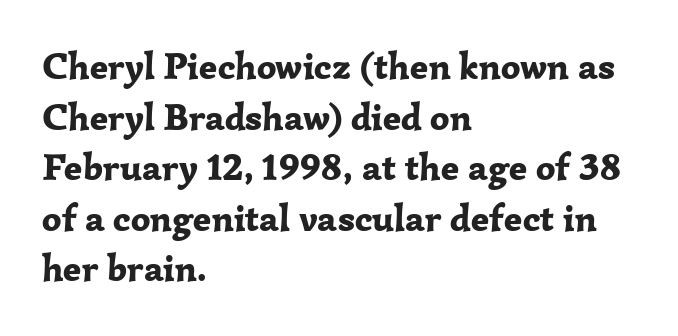
Normally led — the rows are evenly, conventionally spaced. Any mark beneath the type? The region is blank. Honestly, the letter spacing is just normal — you wouldn't notice it. Visually the block forms a straight wall on the left and a jagged coastline on the right.
